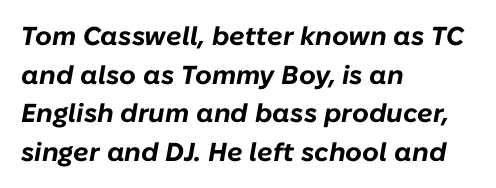
Q: Is the text bold? A: Yes.
Q: Is the text italic (slanted)? A: Yes, it leans right by about 10 degrees.
Q: Is the text underlined? A: No.
Q: How is the paragraph aligned? A: Left-aligned.
Q: Is the spacing between letters normal or unusually wide? A: Normal.
Q: Is the spacing between lines tight, normal or loose? A: Normal.
